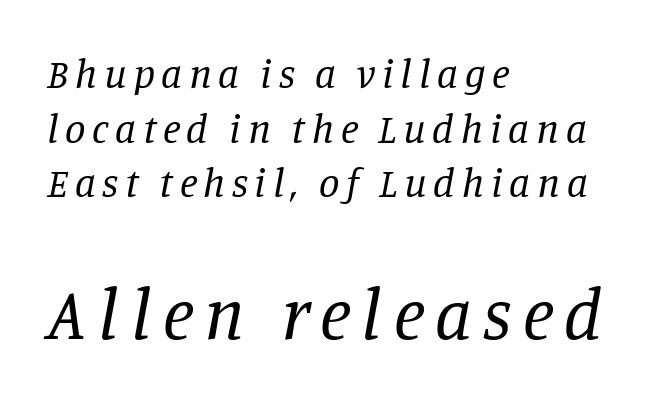
The image shows 72 px regular-weight serif type, italic (leaning right); set left-aligned, normal line spacing (1.33x), not underlined; the second (bottom) block is 1.76x larger; low stroke contrast and a large x-height.
